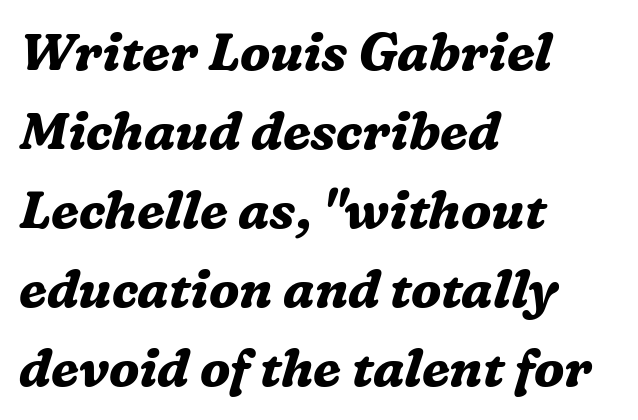
This is serif lettering, the kind often seen in printed books. The font is running at its bold setting. This block has exactly the height ordinary leading produces. Inter-character spacing is left at the font's built-in metrics. Horizontal alignment here is leftward, the default for most running prose.
